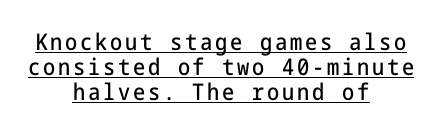
The image shows 23 px text type, upright; set centered, tight line spacing (1.09x), underlined.
